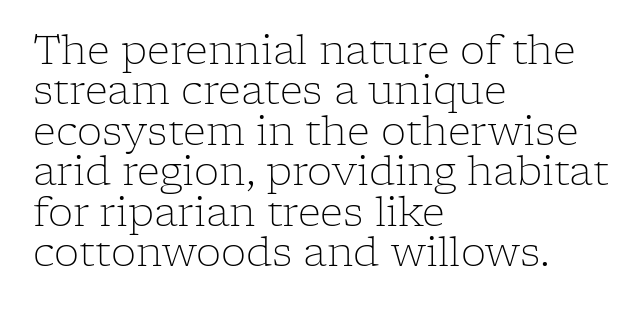
A typesetter would call this zero additional tracking. The letters advance in unequal steps, a hallmark of proportional type. The lettering holds an erect, upright posture throughout. Little horizontal feet cap the strokes, marking this as serif type.
